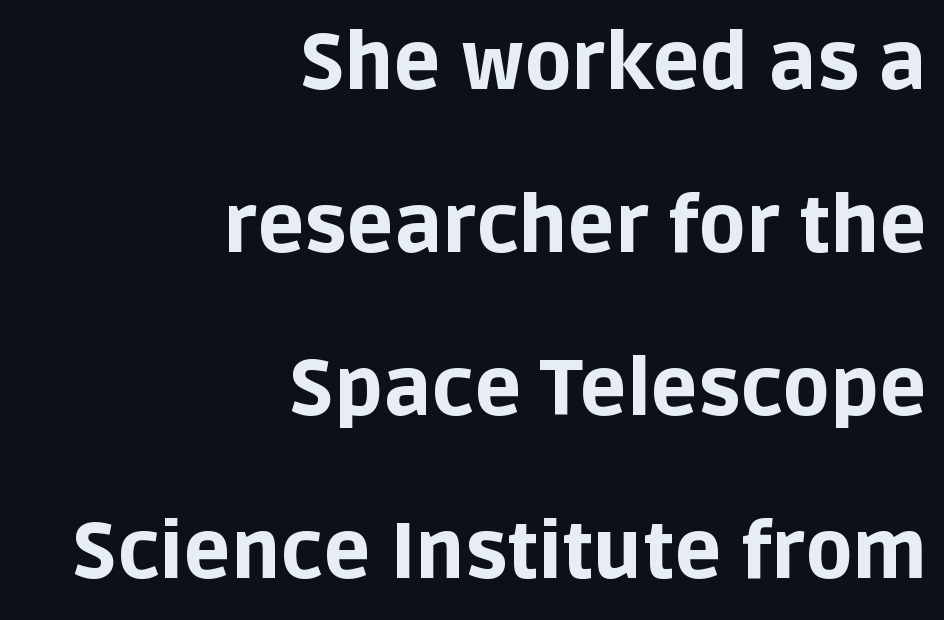
{"serif": "no", "italic": "no", "bold": "yes", "weight": "bold", "width": "normal", "stroke_contrast": "low", "x_height": "large", "monospaced": "no", "underline": "no", "align": "right", "line_spacing": "loose", "line_spacing_ratio": 2.09, "letter_spacing": "normal", "letter_spacing_em": 0.0, "glyph_px": 78}
